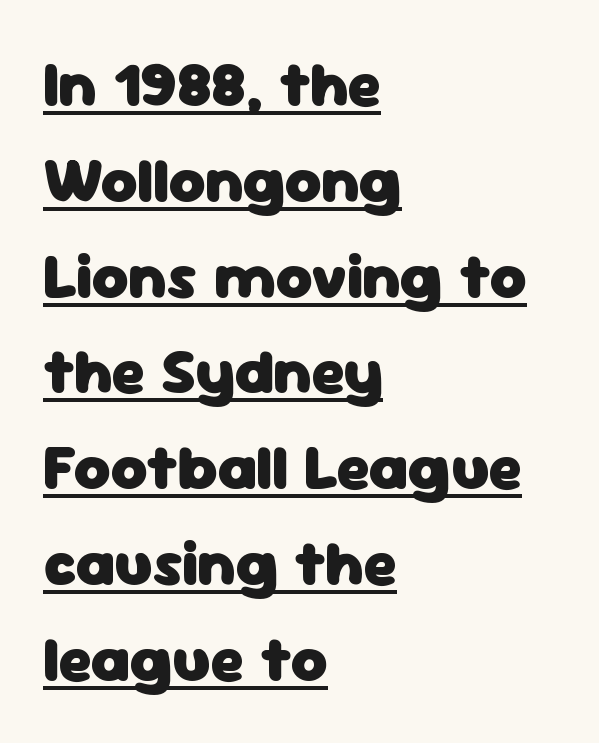
Q: Is the text bold? A: Yes.
Q: Is the text italic (slanted)? A: No, it is upright.
Q: Is the typeface a serif or a sans-serif typeface? A: Sans-serif.
Q: Is the text underlined? A: Yes.
Q: How is the paragraph aligned? A: Left-aligned.
Q: Is the spacing between letters normal or unusually wide? A: Normal.
Q: Is the spacing between lines tight, normal or loose? A: Normal.
Q: Width (condensed, normal, or wide)? A: Normal.
Q: Stroke contrast? A: Low.
Q: x-height? A: Medium.
Q: Monospaced? A: No.
